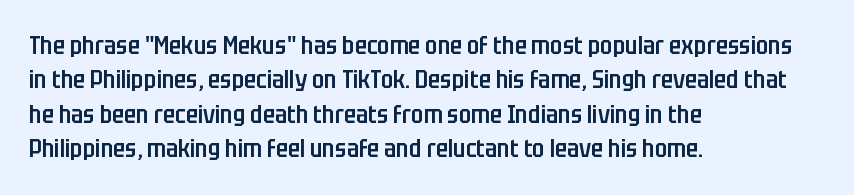
Q: Is the text bold? A: Semi-bold.
Q: Is the text italic (slanted)? A: No, it is upright.
Q: Is the text underlined? A: No.
Q: How is the paragraph aligned? A: Left-aligned.
Q: Is the spacing between letters normal or unusually wide? A: Normal.
Q: Is the spacing between lines tight, normal or loose? A: Normal.
